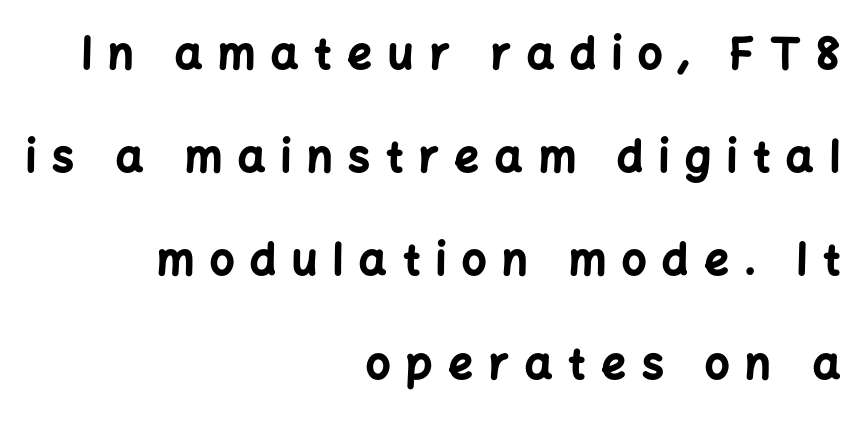
{"serif": "no", "italic": "no", "bold": "yes", "weight": "bold", "width": "normal", "stroke_contrast": "low", "x_height": "medium", "monospaced": "no", "underline": "no", "align": "right", "line_spacing": "loose", "line_spacing_ratio": 2.4, "letter_spacing": "wide", "letter_spacing_em": 0.37, "glyph_px": 43}
